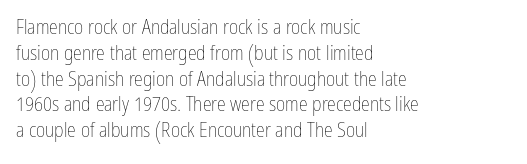
Interline gaps are of average width in this sample. Style check: upright. Tracking here is standard; glyphs follow each other at the usual distance. Stroke mass is kept to a normal reading level or below. Beneath every word, the page is bare. Leftover space on each line is placed entirely after the last word.
